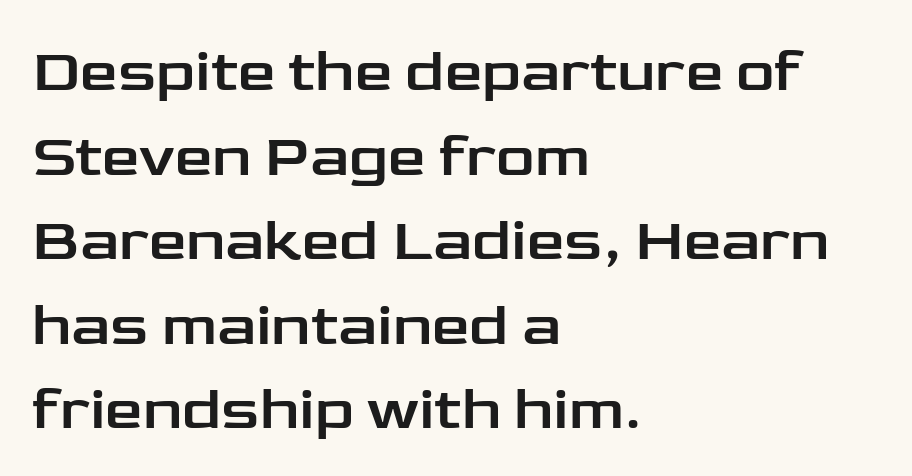
How are the letters spaced? Ordinarily, with no added tracking. Note the varied advance widths — an 'i' is clearly narrower than an 'm'. If you drew a ruler down the left edge, every line would touch it. A typesetter would mark this as roman, not italic. Glance below the letters and you will spot only blank space.
